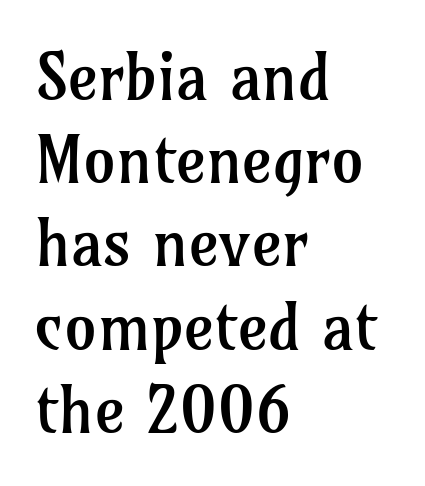
Type style note: has serifs. Nothing heavy about these letters — not bold at all. Reading down the block, your eye returns to a fixed left position each line. Honestly, the row spacing looks completely unremarkable. Vertical strokes here are truly vertical. The passage shown has conventional tracking throughout.
